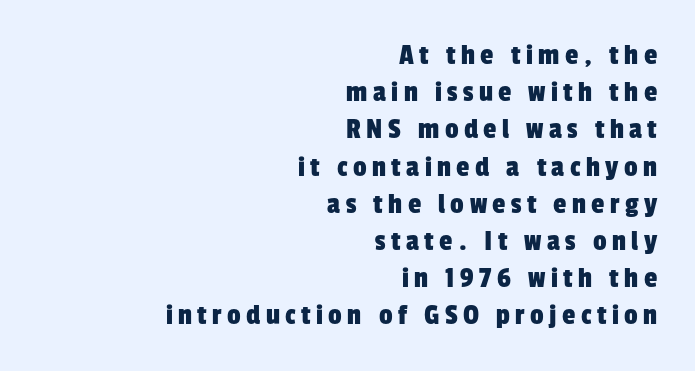
Varying glyph widths throughout — classic text-font behaviour. Compared with a flush-left layout, this one pins lines to the opposite, right side. No word sits above an underline. You can tell from the bare stems that sans-serif type was used.
